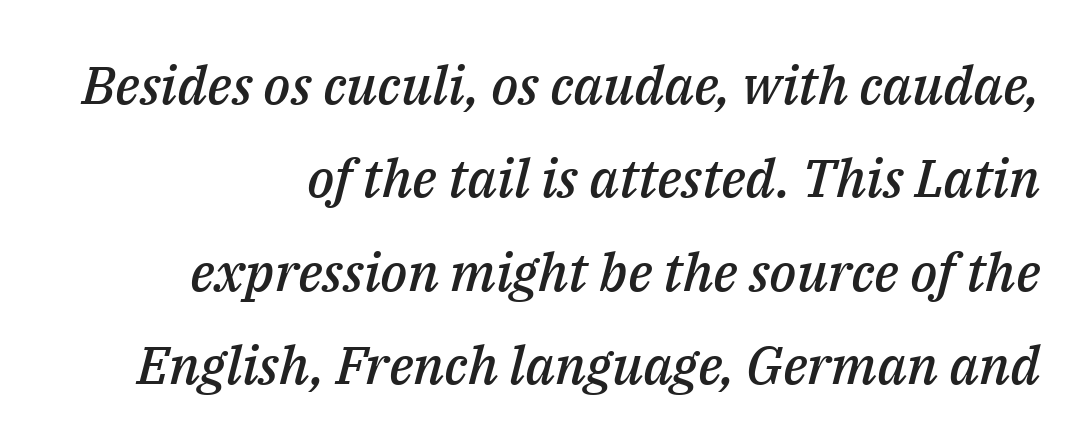
{"italic": "yes", "lean": "right", "slant_degrees": 14, "bold": "semi", "weight": "semibold", "width": "normal", "stroke_contrast": "medium", "x_height": "medium", "monospaced": "no", "underline": "no", "align": "right", "line_spacing_ratio": 1.76, "letter_spacing": "normal", "letter_spacing_em": 0.0, "glyph_px": 53}
